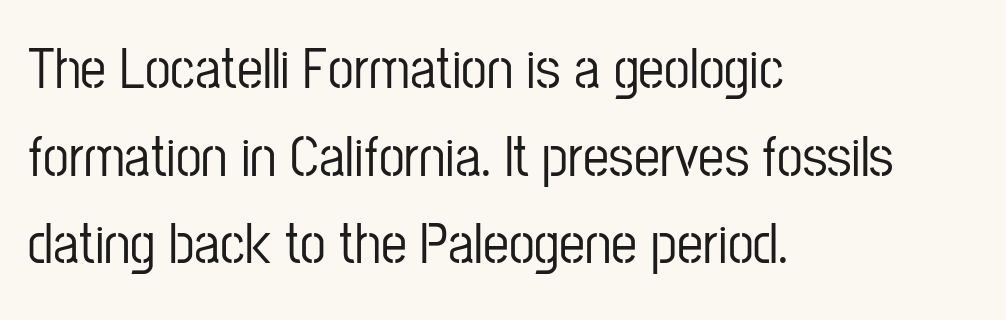
Q: Is the text italic (slanted)? A: No, it is upright.
Q: Is the typeface a serif or a sans-serif typeface? A: Sans-serif.
Q: Is the text underlined? A: No.
Q: How is the paragraph aligned? A: Left-aligned.
Q: Is the spacing between letters normal or unusually wide? A: Normal.
Q: Is the spacing between lines tight, normal or loose? A: Normal.
Q: Width (condensed, normal, or wide)? A: Condensed.
Q: Stroke contrast? A: Low.
Q: x-height? A: Medium.
Q: Monospaced? A: No.
